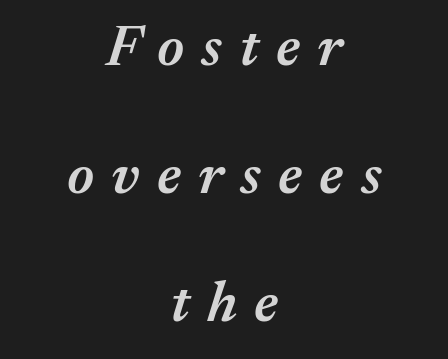
Q: Is the text bold? A: Semi-bold.
Q: Is the text italic (slanted)? A: Yes, it leans right by about 17 degrees.
Q: Is the text underlined? A: No.
Q: How is the paragraph aligned? A: Centered.
Q: Is the spacing between letters normal or unusually wide? A: Unusually wide.
Q: Is the spacing between lines tight, normal or loose? A: Loose.
Q: Width (condensed, normal, or wide)? A: Normal.
Q: Stroke contrast? A: Medium.
Q: x-height? A: Medium.
Q: Monospaced? A: No.
